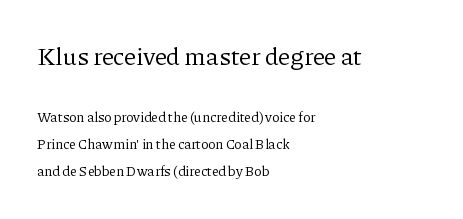
Q: Is the text bold? A: No.
Q: Is the text italic (slanted)? A: No, it is upright.
Q: Is the text underlined? A: No.
Q: How is the paragraph aligned? A: Left-aligned.
Q: Is the spacing between letters normal or unusually wide? A: Normal.
Q: Is the spacing between lines tight, normal or loose? A: Loose.
Q: Which block of text is set in a larger size, the first (top) or the second (bottom)? A: The first (top) one.
